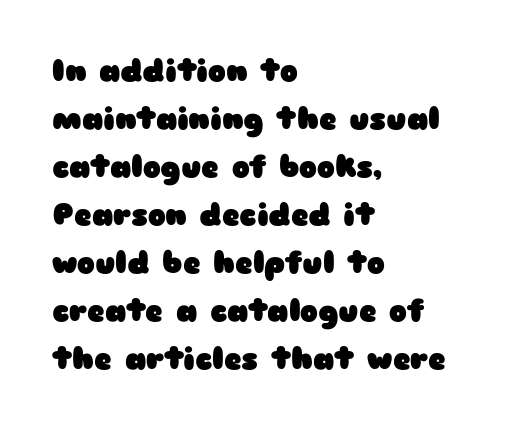
{"serif": "no", "italic": "no", "bold": "yes", "weight": "heavy", "width": "wide", "stroke_contrast": "low", "x_height": "medium", "monospaced": "no", "underline": "no", "align": "left", "line_spacing": "normal", "line_spacing_ratio": 1.6, "letter_spacing": "normal", "letter_spacing_em": 0.0, "glyph_px": 30}
